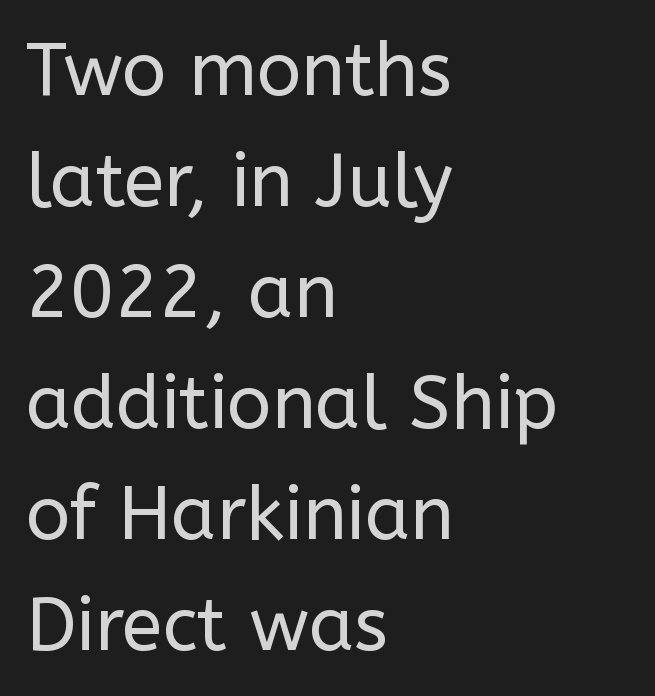
The image shows 74 px regular-weight sans-serif type, upright; set left-aligned, normal line spacing (1.5x), normal letter spacing, not underlined; low stroke contrast and a medium x-height.
